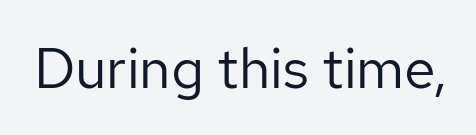
{"serif": "no", "italic": "no", "bold": "no", "weight": "regular", "width": "normal", "stroke_contrast": "low", "x_height": "medium", "monospaced": "no", "underline": "no", "letter_spacing": "normal", "letter_spacing_em": 0.0, "glyph_px": 57}
